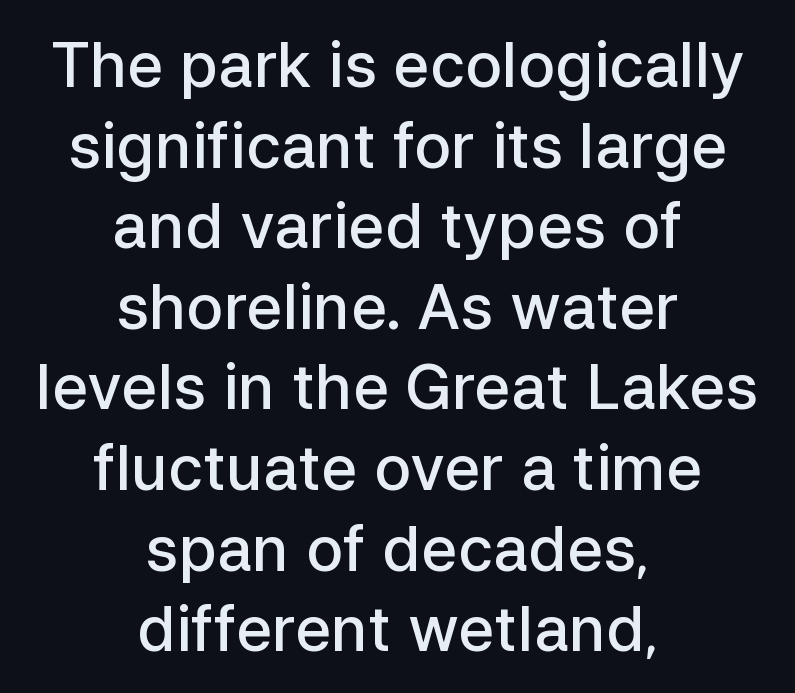
Q: Is the text bold? A: Semi-bold.
Q: Is the text italic (slanted)? A: No, it is upright.
Q: Is the typeface a serif or a sans-serif typeface? A: Sans-serif.
Q: Is the text underlined? A: No.
Q: How is the paragraph aligned? A: Centered.
Q: Is the spacing between letters normal or unusually wide? A: Normal.
Q: Is the spacing between lines tight, normal or loose? A: Normal.
Q: Width (condensed, normal, or wide)? A: Normal.
Q: Stroke contrast? A: Low.
Q: x-height? A: Medium.
Q: Monospaced? A: No.
